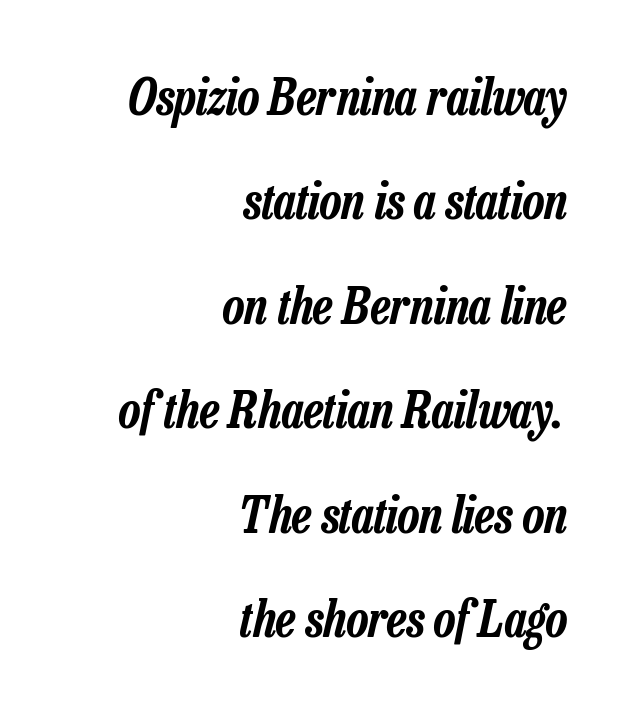
Q: Is the text italic (slanted)? A: Yes, it leans right by about 13 degrees.
Q: Is the text underlined? A: No.
Q: How is the paragraph aligned? A: Right-aligned.
Q: Is the spacing between letters normal or unusually wide? A: Normal.
Q: Is the spacing between lines tight, normal or loose? A: Loose.
Q: Width (condensed, normal, or wide)? A: Condensed.
Q: Stroke contrast? A: Low.
Q: x-height? A: Medium.
Q: Monospaced? A: No.
